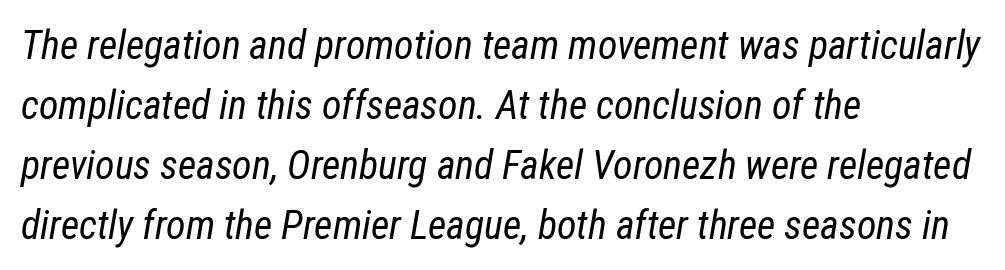
Q: Is the text bold? A: No.
Q: Is the text italic (slanted)? A: Yes, it leans right by about 12 degrees.
Q: Is the text underlined? A: No.
Q: How is the paragraph aligned? A: Left-aligned.
Q: Is the spacing between letters normal or unusually wide? A: Normal.
Q: Is the spacing between lines tight, normal or loose? A: Normal.
Q: Width (condensed, normal, or wide)? A: Condensed.
Q: Stroke contrast? A: Low.
Q: x-height? A: Medium.
Q: Monospaced? A: No.
